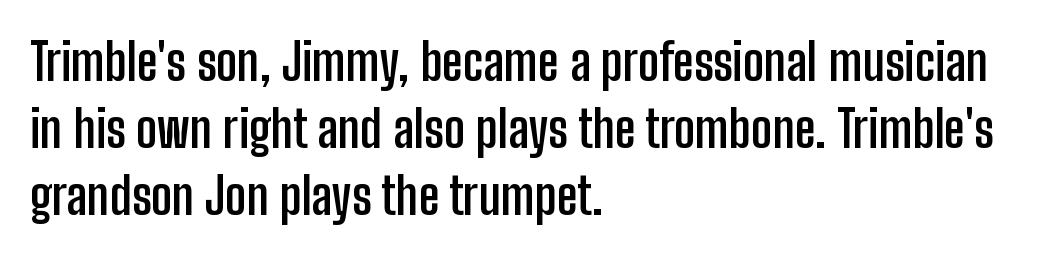
{"serif": "no", "italic": "no", "bold": "yes", "weight": "semibold", "width": "condensed", "stroke_contrast": "low", "x_height": "medium", "monospaced": "no", "underline": "no", "align": "left", "line_spacing": "normal", "line_spacing_ratio": 1.31, "letter_spacing": "normal", "letter_spacing_em": 0.0, "glyph_px": 51}
